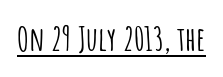
The image shows 33 px condensed sans-serif type, upright; set normal letter spacing, underlined; low stroke contrast and a large x-height.
